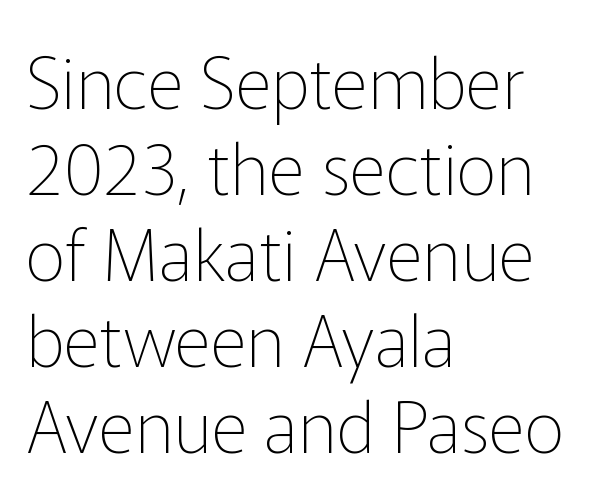
The image shows 71 px thin sans-serif type, upright; set left-aligned, line spacing 1.21x, normal letter spacing, not underlined; low stroke contrast and a medium x-height.
